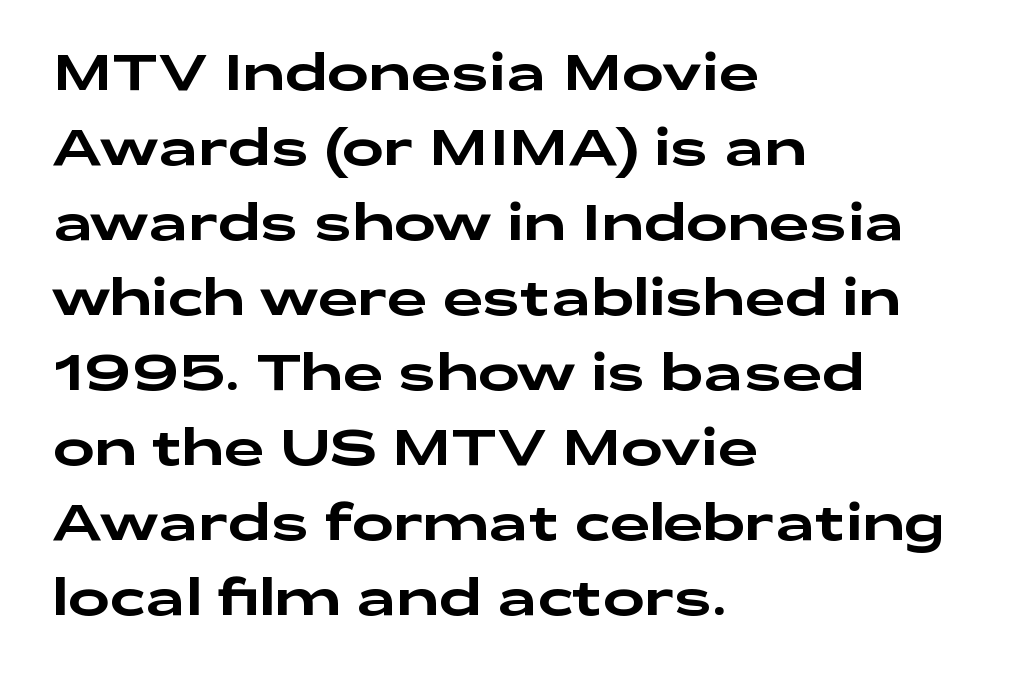
If you drew a line through each stem, it would be perfectly vertical. The font family rendered here belongs to the sans-serif group. The baseline area is clear. Think of a printed novel: that variable character pitch is what you see here. This rendering uses left alignment, leaving the right contour irregular. This rendering leaves character spacing at its baseline value.
